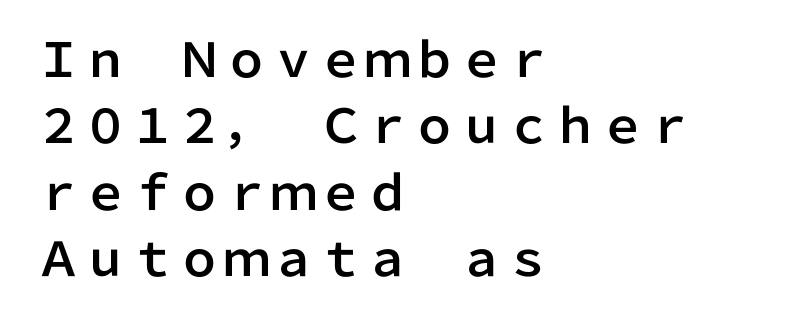
Words appear dense and cohesive because spacing is normal. The letters advance in unequal steps, a hallmark of proportional type. The vertical gap from one line to the next is medium. Serifs: no, the terminals of the letterforms are clean. It's the straight-up-and-down kind of type.
